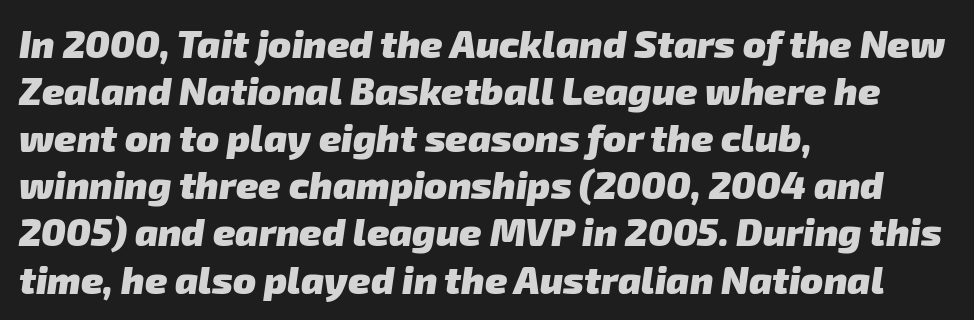
Q: Is the text bold? A: Yes.
Q: Is the typeface a serif or a sans-serif typeface? A: Sans-serif.
Q: Is the text underlined? A: No.
Q: How is the paragraph aligned? A: Left-aligned.
Q: Is the spacing between letters normal or unusually wide? A: Normal.
Q: Width (condensed, normal, or wide)? A: Normal.
Q: Stroke contrast? A: Low.
Q: x-height? A: Medium.
Q: Monospaced? A: No.
